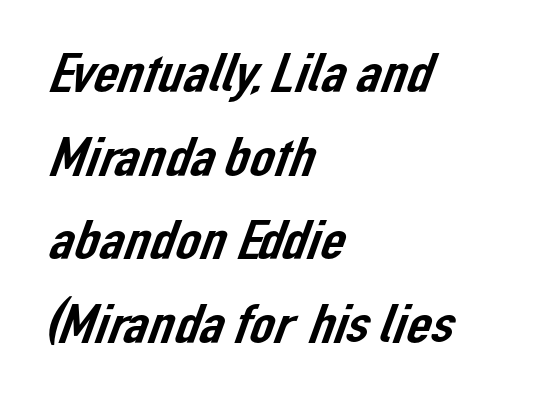
Q: Is the typeface a serif or a sans-serif typeface? A: Sans-serif.
Q: Is the text underlined? A: No.
Q: How is the paragraph aligned? A: Left-aligned.
Q: Is the spacing between letters normal or unusually wide? A: Normal.
Q: Is the spacing between lines tight, normal or loose? A: Normal.
Q: Width (condensed, normal, or wide)? A: Normal.
Q: Stroke contrast? A: Low.
Q: x-height? A: Medium.
Q: Monospaced? A: No.
